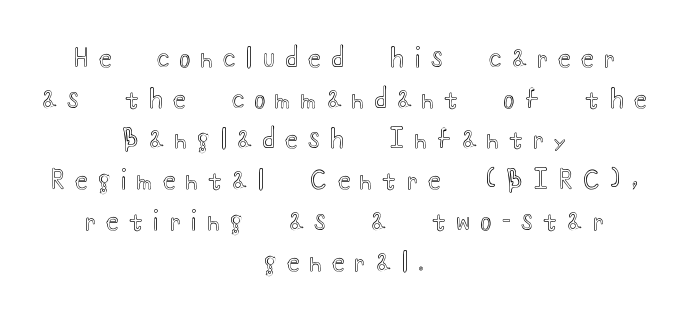
Q: Is the text italic (slanted)? A: No, it is upright.
Q: Is the text underlined? A: No.
Q: How is the paragraph aligned? A: Centered.
Q: Is the spacing between letters normal or unusually wide? A: Unusually wide.
Q: Is the spacing between lines tight, normal or loose? A: Normal.
